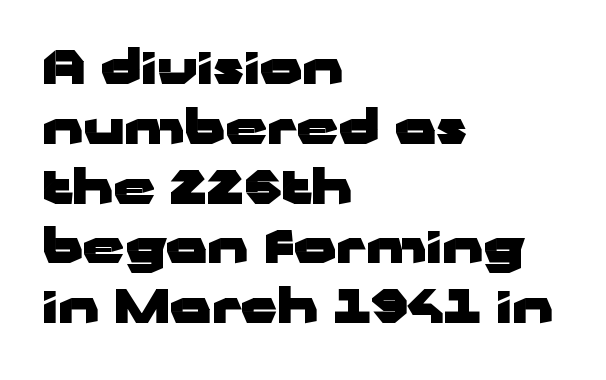
{"serif": "no", "italic": "no", "bold": "yes", "weight": "heavy", "width": "wide", "stroke_contrast": "low", "x_height": "medium", "monospaced": "no", "underline": "no", "align": "left", "line_spacing": "normal", "line_spacing_ratio": 1.3, "letter_spacing": "normal", "letter_spacing_em": 0.0, "glyph_px": 46}
